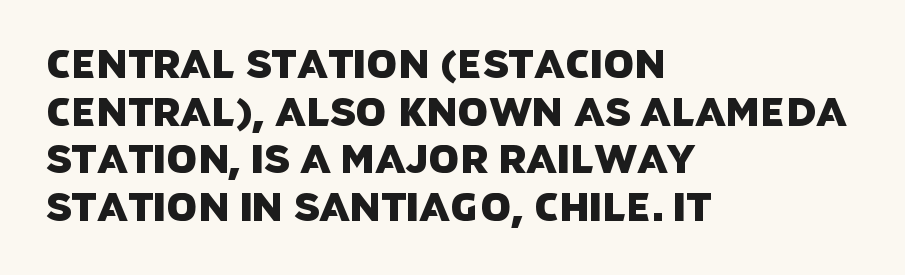
Tracking here is standard; glyphs follow each other at the usual distance. The space beneath each line is pristine and unruled. Left-aligned paragraph, ragged on the right. Looks like regular typesetting: each glyph gets only the width it needs. A typesetter would label this face a sans.
